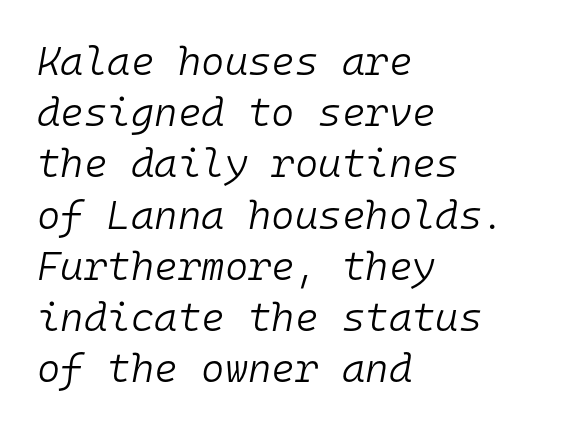
The image shows 40 px light type, italic (leaning right), monospaced; set left-aligned, normal line spacing (1.28x), normal letter spacing, not underlined; low stroke contrast and a medium x-height.
